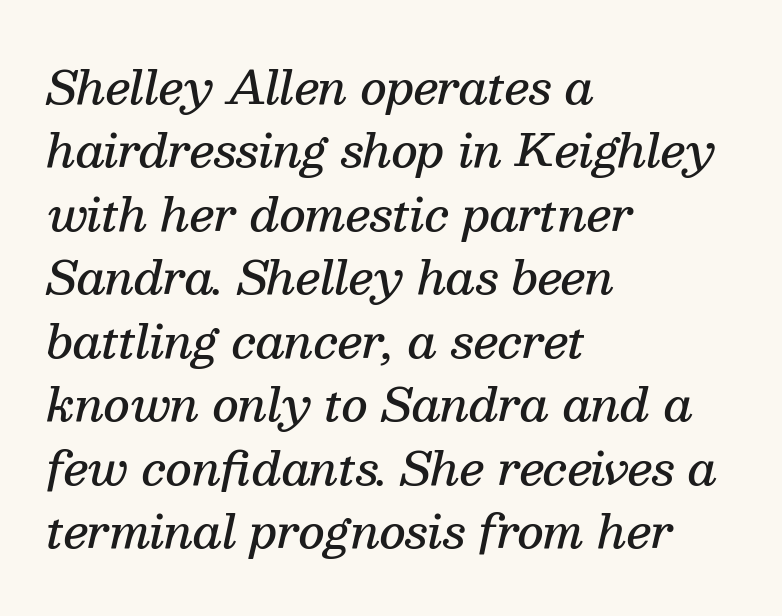
Q: Is the text bold? A: Semi-bold.
Q: Is the text italic (slanted)? A: Yes, it leans right by about 13 degrees.
Q: Is the typeface a serif or a sans-serif typeface? A: Serif.
Q: Is the text underlined? A: No.
Q: How is the paragraph aligned? A: Left-aligned.
Q: Is the spacing between letters normal or unusually wide? A: Normal.
Q: Is the spacing between lines tight, normal or loose? A: Normal.
Q: Width (condensed, normal, or wide)? A: Normal.
Q: Stroke contrast? A: Medium.
Q: x-height? A: Medium.
Q: Monospaced? A: No.
